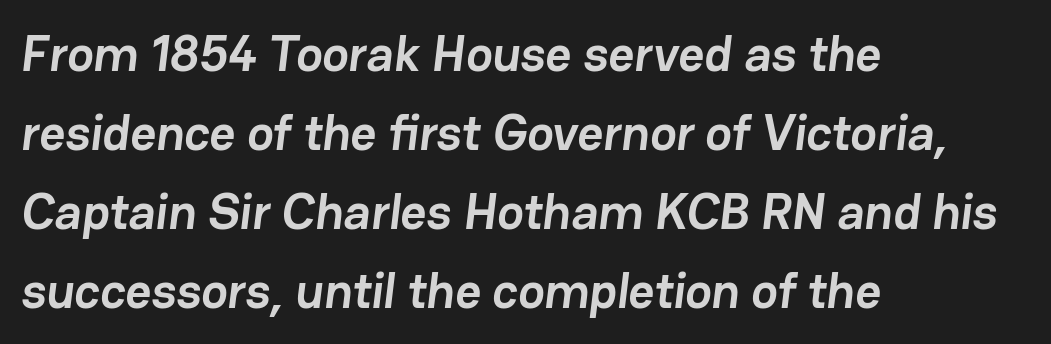
{"serif": "no", "bold": "yes", "weight": "semibold", "width": "normal", "stroke_contrast": "low", "x_height": "medium", "monospaced": "no", "underline": "no", "align": "left", "line_spacing": "normal", "line_spacing_ratio": 1.58, "letter_spacing": "normal", "letter_spacing_em": 0.0, "glyph_px": 50}
